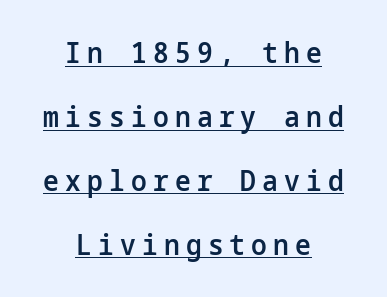
What stands out about the letter spacing? Its width — letters are far apart. These lines were composed using upright roman letters. Note: no serifs on the glyphs. In designer terms, the underline attribute is active on this setting. The lines are quadded center.
